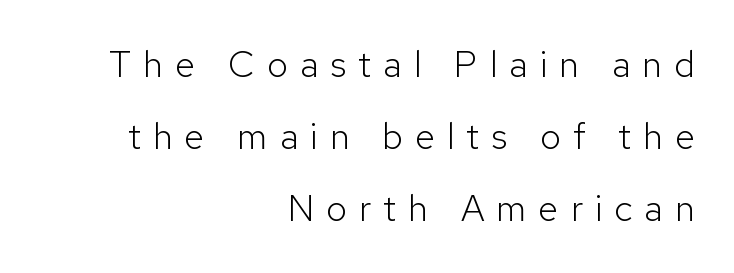
The image shows 37 px light sans-serif type, upright; set right-aligned, loose line spacing (1.95x), unusually wide letter spacing (+0.32 em), not underlined; low stroke contrast and a medium x-height.
